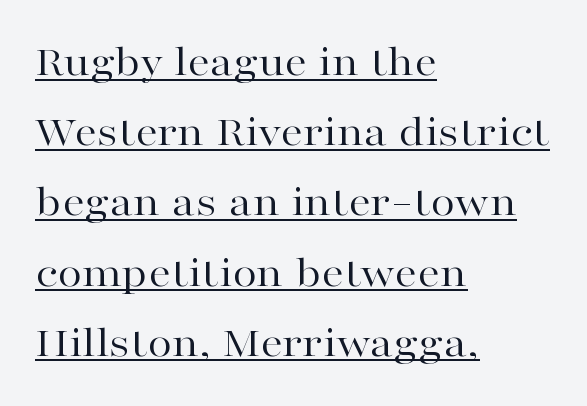
It's the straight-up-and-down kind of type. Decoration check: the copy is underlined. If you measured baseline to baseline, you'd find a middling distance. Each word holds together tightly as a unit, with standard inter-letter gaps. All the whitespace from short lines collects on the right.
